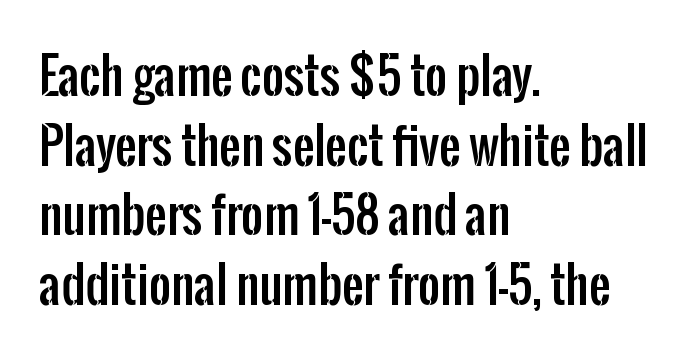
{"serif": "no", "italic": "no", "width": "condensed", "stroke_contrast": "low", "x_height": "medium", "monospaced": "no", "underline": "no", "align": "left", "line_spacing": "normal", "line_spacing_ratio": 1.45, "letter_spacing": "normal", "letter_spacing_em": 0.0, "glyph_px": 48}
